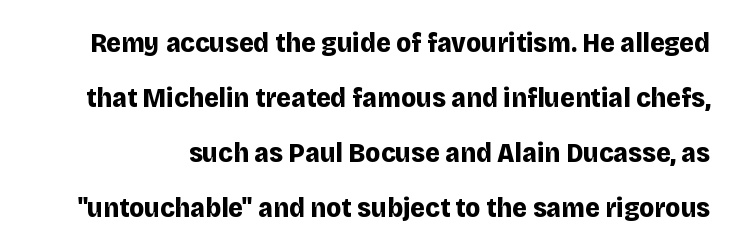
{"serif": "no", "italic": "no", "bold": "yes", "weight": "bold", "width": "normal", "stroke_contrast": "low", "x_height": "large", "monospaced": "no", "underline": "no", "line_spacing": "loose", "line_spacing_ratio": 1.96, "letter_spacing": "normal", "letter_spacing_em": 0.0, "glyph_px": 28}
